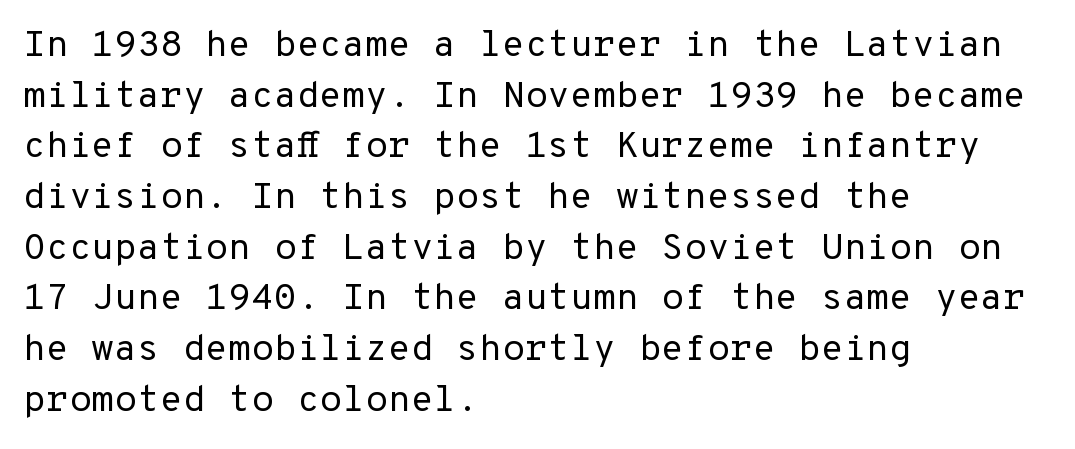
Q: Is the text bold? A: No.
Q: Is the text italic (slanted)? A: No, it is upright.
Q: Is the typeface a serif or a sans-serif typeface? A: Sans-serif.
Q: Is the text underlined? A: No.
Q: How is the paragraph aligned? A: Left-aligned.
Q: Is the spacing between letters normal or unusually wide? A: Normal.
Q: Is the spacing between lines tight, normal or loose? A: Normal.
Q: Width (condensed, normal, or wide)? A: Normal.
Q: Stroke contrast? A: Low.
Q: x-height? A: Medium.
Q: Monospaced? A: Yes.
